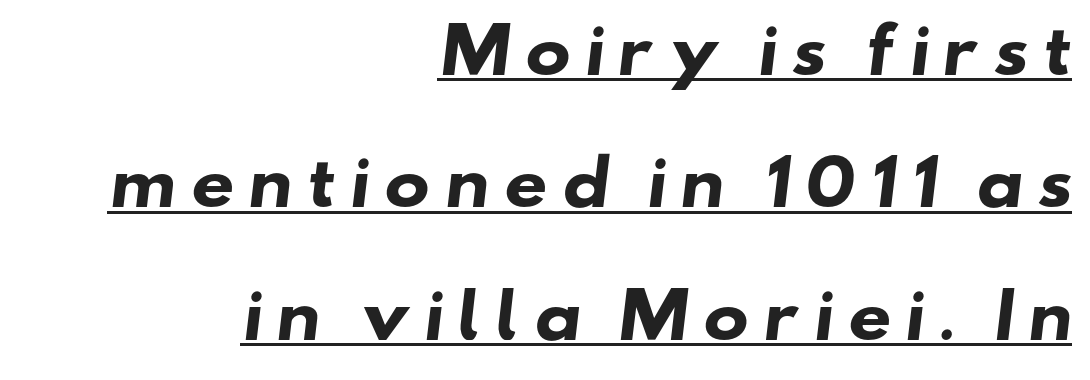
Q: Is the text bold? A: Yes.
Q: Is the typeface a serif or a sans-serif typeface? A: Sans-serif.
Q: Is the text underlined? A: Yes.
Q: How is the paragraph aligned? A: Right-aligned.
Q: Is the spacing between letters normal or unusually wide? A: Unusually wide.
Q: Is the spacing between lines tight, normal or loose? A: Loose.
Q: Width (condensed, normal, or wide)? A: Wide.
Q: Stroke contrast? A: Low.
Q: x-height? A: Small.
Q: Monospaced? A: No.
